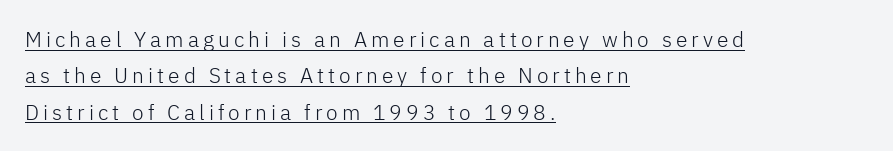
{"italic": "no", "bold": "no", "underline": "yes", "align": "left", "line_spacing_ratio": 1.73, "glyph_px": 21}
